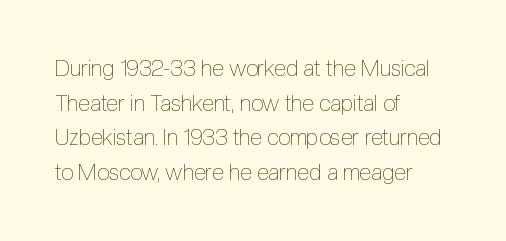
Which margin do the lines hug? The left one — the right edge is uneven. This is roman type, the default non-slanted kind. Summary of vertical rhythm: regular, with standard interline spacing. These glyphs show unthickened strokes, regular width or finer. The rendering keeps characters at their native spacing. The gap between lines stays unmarked.
